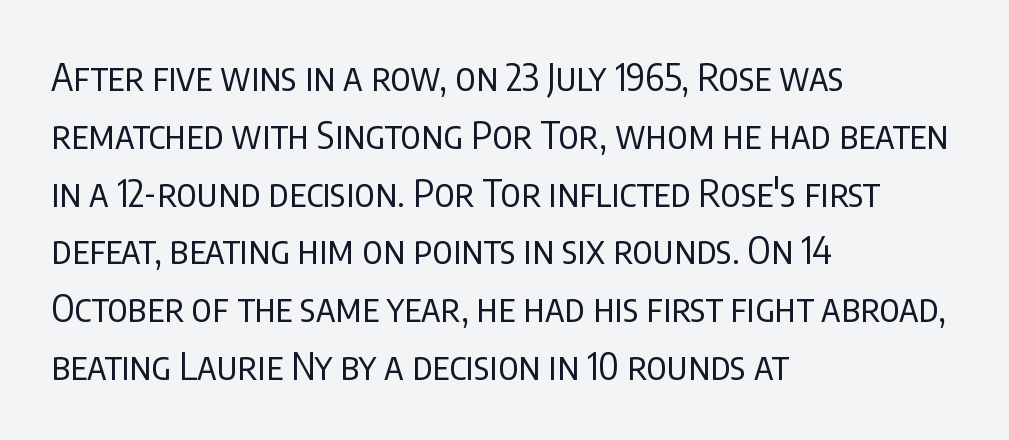
The image shows 38 px regular-weight, condensed sans-serif type, upright; set left-aligned, normal line spacing (1.52x), normal letter spacing, not underlined; low stroke contrast and a large x-height.
